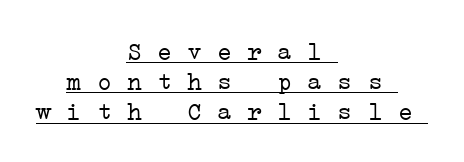
Weight: not bold — regular or lighter. Underlining? Definitely there. Centered paragraph, ragged on both sides. Characters follow at the spacing the type designer built in.
